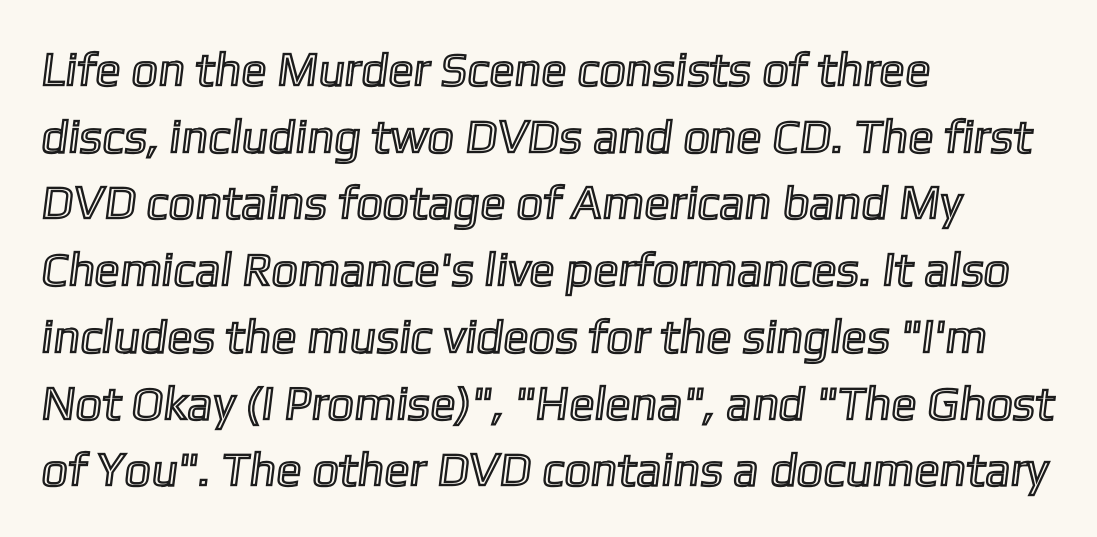
Q: Is the text underlined? A: No.
Q: How is the paragraph aligned? A: Left-aligned.
Q: Is the spacing between letters normal or unusually wide? A: Normal.
Q: Is the spacing between lines tight, normal or loose? A: Normal.
Q: Width (condensed, normal, or wide)? A: Normal.
Q: x-height? A: Medium.
Q: Monospaced? A: No.
